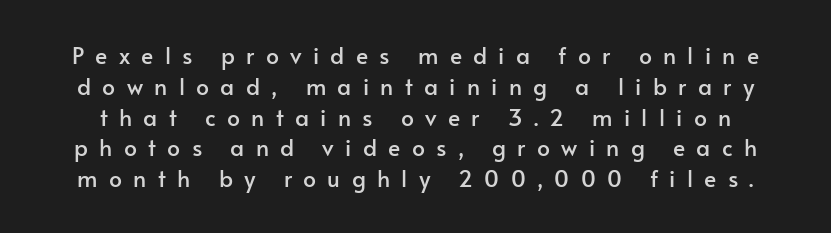
Q: Is the text italic (slanted)? A: No, it is upright.
Q: Is the text underlined? A: No.
Q: Is the spacing between letters normal or unusually wide? A: Unusually wide.
Q: Is the spacing between lines tight, normal or loose? A: Normal.
